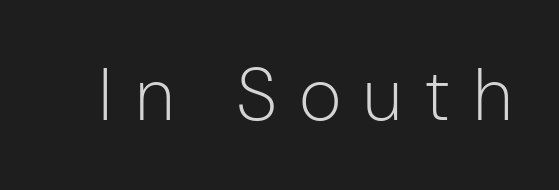
The image shows 73 px light sans-serif type, upright; set unusually wide letter spacing (+0.3 em), not underlined; low stroke contrast and a medium x-height.
